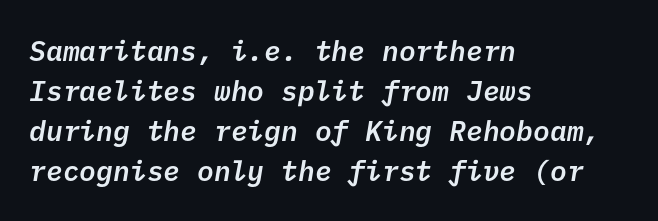
Q: Is the text bold? A: Semi-bold.
Q: Is the typeface a serif or a sans-serif typeface? A: Sans-serif.
Q: Is the text underlined? A: No.
Q: How is the paragraph aligned? A: Left-aligned.
Q: Is the spacing between letters normal or unusually wide? A: Normal.
Q: Is the spacing between lines tight, normal or loose? A: Normal.
Q: Width (condensed, normal, or wide)? A: Normal.
Q: Stroke contrast? A: Low.
Q: x-height? A: Medium.
